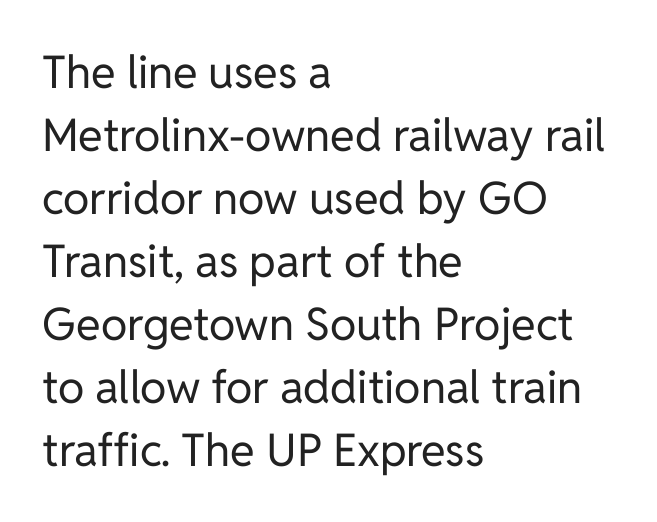
Nope, no serifs anywhere on these letters. The passage shown is typed in a proportional face where columns would drift. The setting favours the left margin, as ordinary paragraphs usually do. Default kerning and tracking; the words read as compact shapes. Rule under the text: the space is simply empty.
